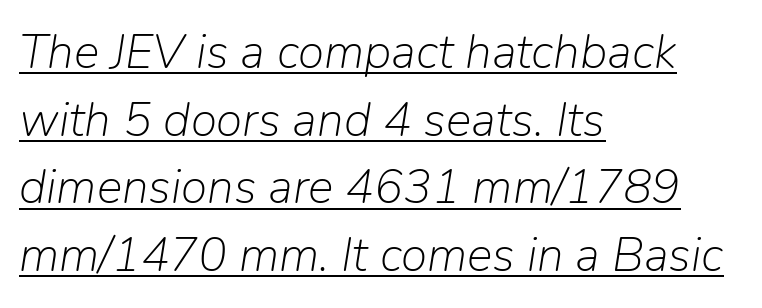
Q: Is the text bold? A: No.
Q: Is the text italic (slanted)? A: Yes, it leans right by about 9 degrees.
Q: Is the text underlined? A: Yes.
Q: How is the paragraph aligned? A: Left-aligned.
Q: Is the spacing between letters normal or unusually wide? A: Normal.
Q: Is the spacing between lines tight, normal or loose? A: Normal.
Q: Width (condensed, normal, or wide)? A: Normal.
Q: Stroke contrast? A: Low.
Q: x-height? A: Medium.
Q: Monospaced? A: No.
